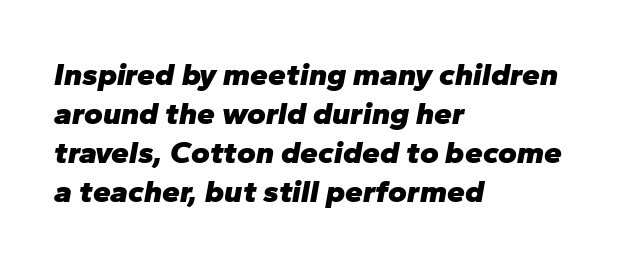
Italic? Definitely — the glyphs are oblique. The rag falls on the right side of this text block. The space directly below the letters is spotless. Pretty heavy lettering here — definitely bold. Default kerning and tracking; the words read as compact shapes. These lines are rendered in a variable-pitch font.
